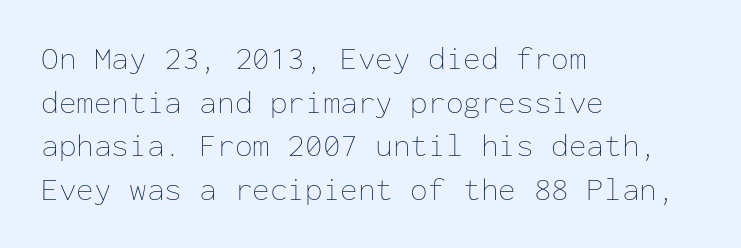
The image shows 32 px thin type, upright, monospaced; set left-aligned, normal line spacing (1.36x), normal letter spacing, not underlined; low stroke contrast and a medium x-height.
